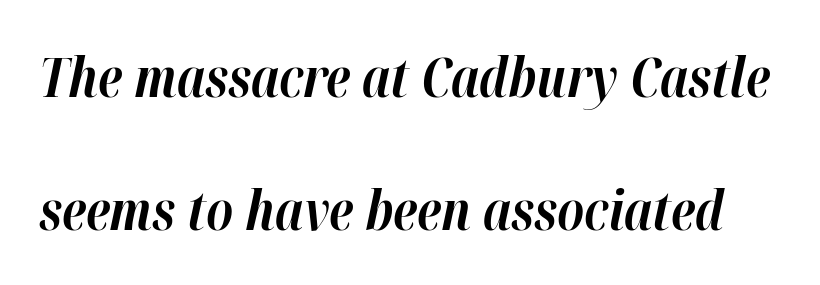
The image shows 54 px bold type, italic (leaning right); set loose line spacing (2.46x), normal letter spacing, not underlined; high stroke contrast and a medium x-height.
